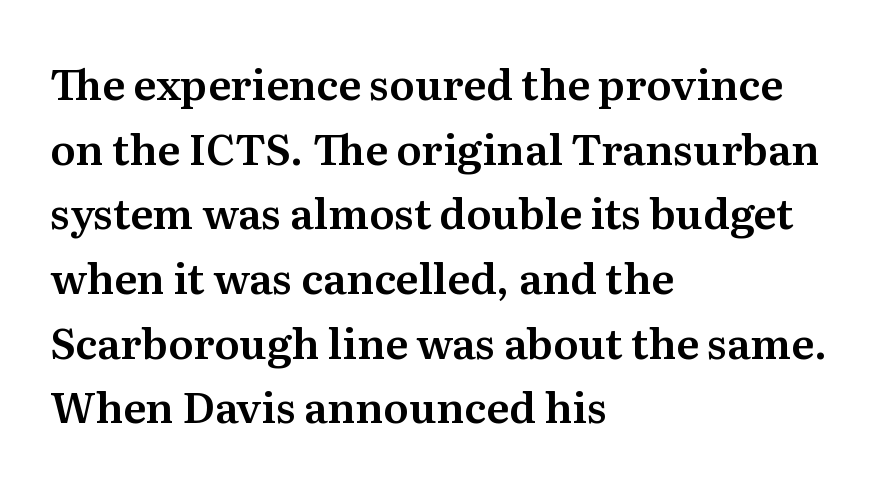
The image shows 42 px serif type, upright; set left-aligned, normal line spacing (1.54x), normal letter spacing, not underlined; medium stroke contrast and a medium x-height.
